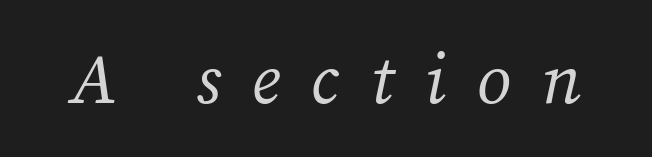
How are the letters spaced? Widely, with obvious added tracking. The characters are drawn with everyday or finer stroke widths. These lines are rendered in a variable-pitch font. The designer went with a serif here, giving each stem small feet.
